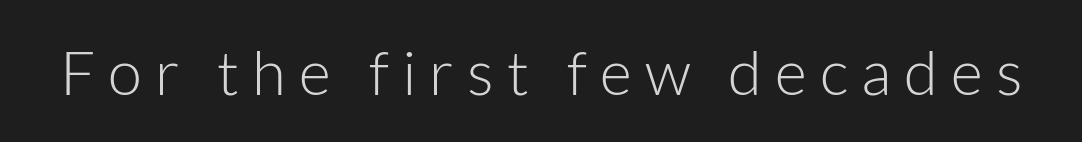
The face used here is rendered with a markedly widened letterfit. Characters remain perfectly vertical along every line. Stroke terminals: plain, sans-serif. Weight: in the light-to-regular range. Is this a fixed-width face? No — the glyphs have proportional, varying widths.
